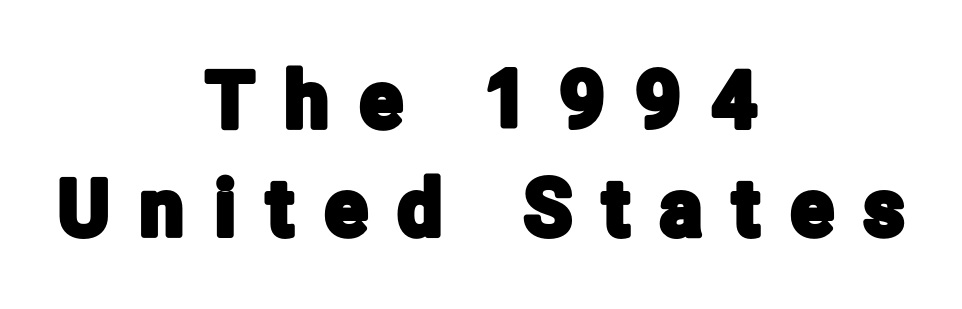
{"serif": "no", "italic": "no", "width": "condensed", "stroke_contrast": "low", "x_height": "medium", "monospaced": "no", "underline": "no", "align": "center", "line_spacing": "normal", "line_spacing_ratio": 1.38, "letter_spacing": "wide", "letter_spacing_em": 0.4, "glyph_px": 78}
